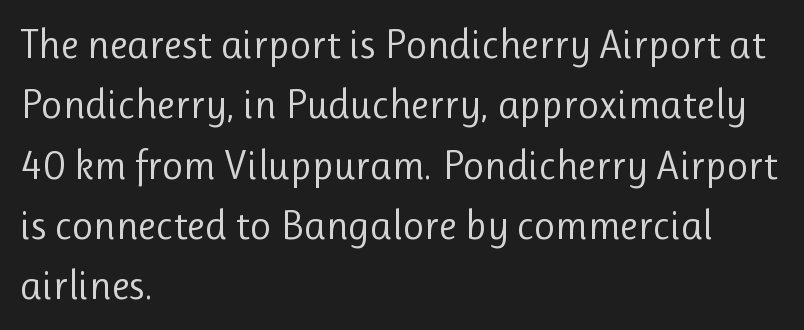
Vertical strokes here are truly vertical. Decoration check: the copy has no underline. The line-height multiplier appears to be the usual default. Each word holds together tightly as a unit, with standard inter-letter gaps.
